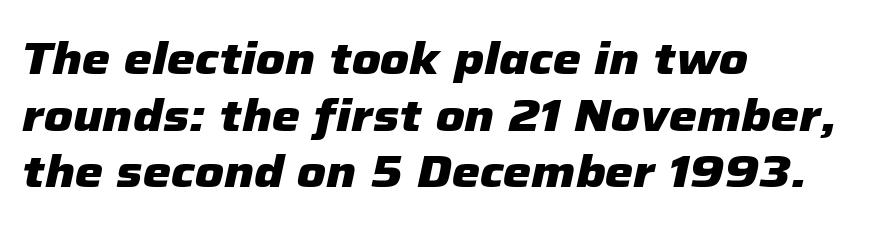
{"italic": "yes", "lean": "right", "slant_degrees": 12, "bold": "yes", "weight": "heavy", "width": "normal", "stroke_contrast": "low", "x_height": "medium", "monospaced": "no", "underline": "no", "align": "left", "line_spacing": "normal", "line_spacing_ratio": 1.26, "letter_spacing": "normal", "letter_spacing_em": 0.0, "glyph_px": 45}
